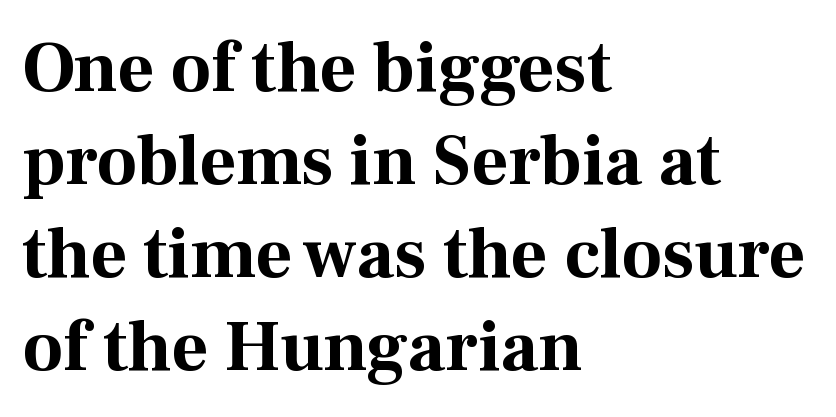
The image shows 72 px bold serif type, upright; set left-aligned, normal line spacing (1.29x), normal letter spacing, not underlined; medium stroke contrast and a medium x-height.
